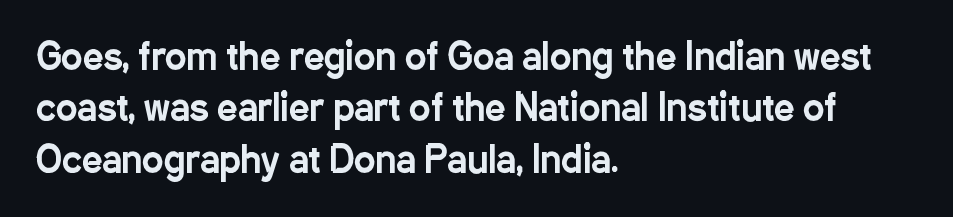
Q: Is the text italic (slanted)? A: No, it is upright.
Q: Is the typeface a serif or a sans-serif typeface? A: Sans-serif.
Q: Is the text underlined? A: No.
Q: How is the paragraph aligned? A: Left-aligned.
Q: Is the spacing between letters normal or unusually wide? A: Normal.
Q: Is the spacing between lines tight, normal or loose? A: Normal.
Q: Width (condensed, normal, or wide)? A: Condensed.
Q: Stroke contrast? A: Low.
Q: x-height? A: Medium.
Q: Monospaced? A: No.
